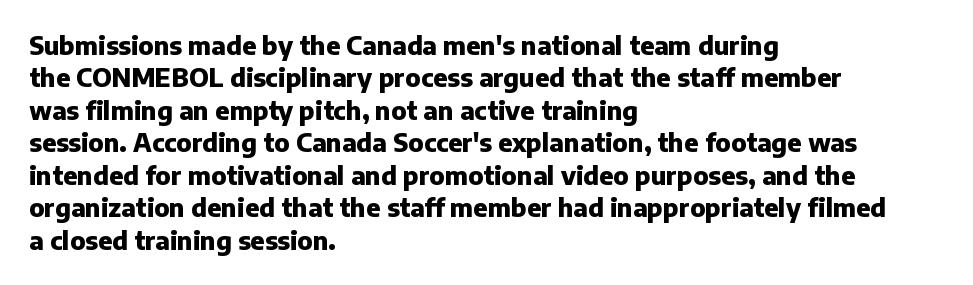
Q: Is the text bold? A: Yes.
Q: Is the text italic (slanted)? A: No, it is upright.
Q: Is the text underlined? A: No.
Q: How is the paragraph aligned? A: Left-aligned.
Q: Is the spacing between letters normal or unusually wide? A: Normal.
Q: Is the spacing between lines tight, normal or loose? A: Normal.
